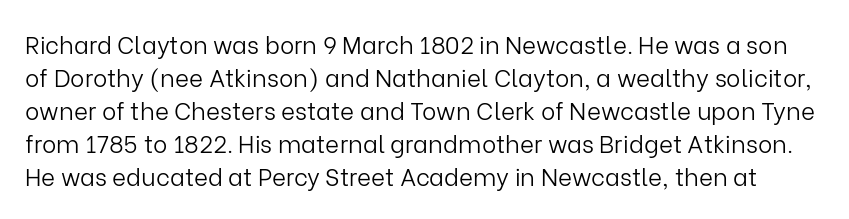
Observe the ordinary spacing: letters are neighbours, not strangers. The typeface has the unassuming heft of standard copy or less. The words here are not underlined. This is roman type, the default non-slanted kind. Notice how descenders clear the ascenders below comfortably — that's standard leading.
